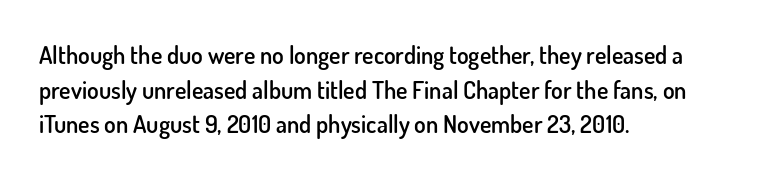
Inter-character spacing is left at the font's built-in metrics. Is there any slant? The stems are plumb. Reading down the block, your eye returns to a fixed left position each line. A semibold gives these letters moderate extra thickness, short of bold.
